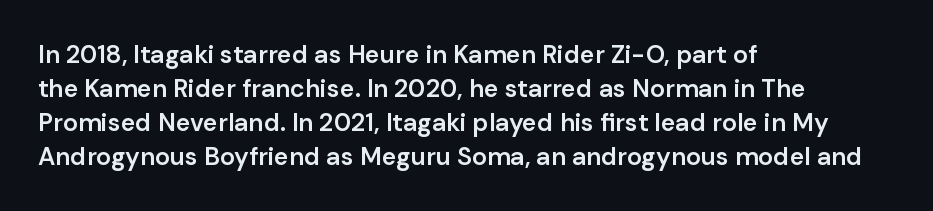
Do the letters lean? They stand straight. Set as a demibold, roughly 600 on the weight scale. Interline gaps are of average width in this sample. Has an underline been added? It has not. In CSS terms this would be text-align: left. The passage shown has conventional tracking throughout.
